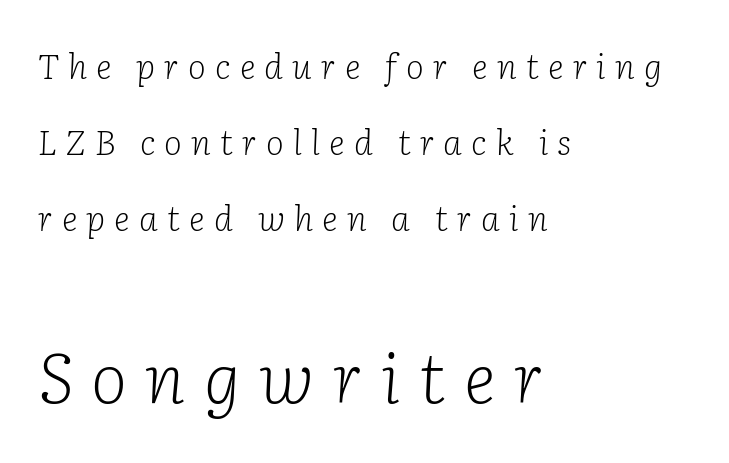
The image shows 69 px light serif type, italic (leaning right); set left-aligned, loose line spacing (2.23x), unusually wide letter spacing (+0.27 em), not underlined; the second (bottom) block is 2.03x larger; low stroke contrast and a medium x-height.
